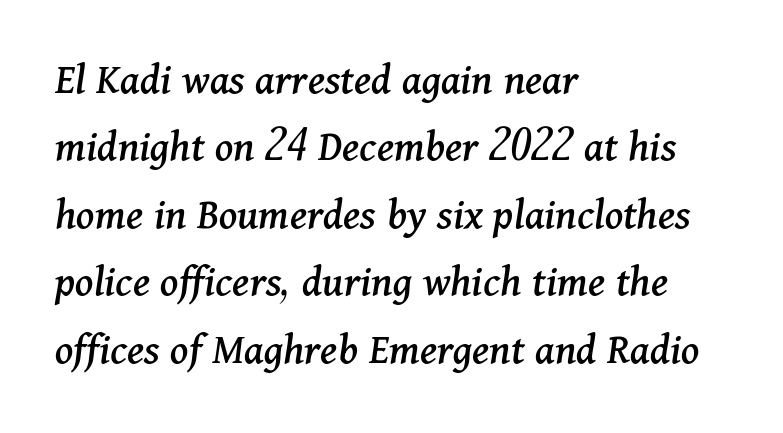
Q: Is the text italic (slanted)? A: Yes, it leans right by about 11 degrees.
Q: Is the typeface a serif or a sans-serif typeface? A: Serif.
Q: Is the text underlined? A: No.
Q: How is the paragraph aligned? A: Left-aligned.
Q: Is the spacing between letters normal or unusually wide? A: Normal.
Q: Is the spacing between lines tight, normal or loose? A: Normal.
Q: Width (condensed, normal, or wide)? A: Normal.
Q: Stroke contrast? A: Medium.
Q: x-height? A: Medium.
Q: Monospaced? A: No.
